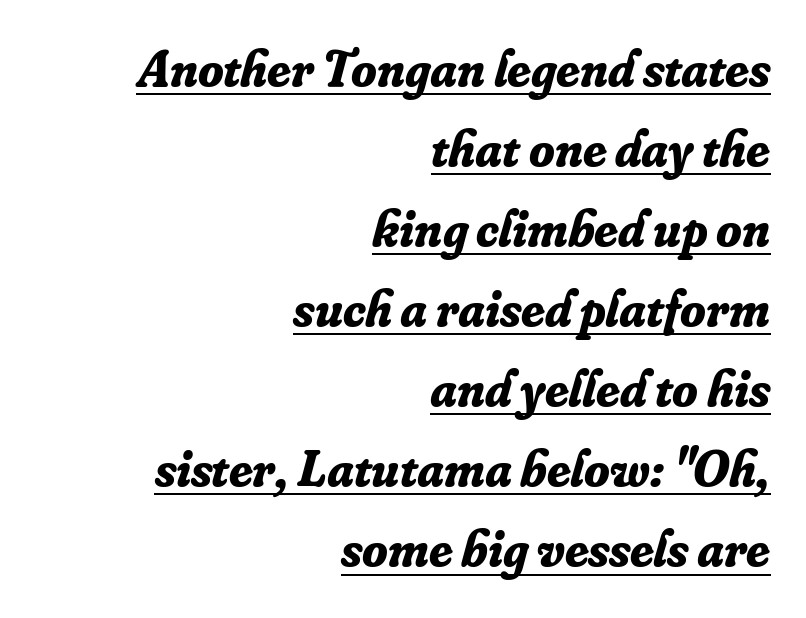
Q: Is the text bold? A: Yes.
Q: Is the text italic (slanted)? A: Yes, it leans right by about 16 degrees.
Q: Is the typeface a serif or a sans-serif typeface? A: Serif.
Q: Is the text underlined? A: Yes.
Q: How is the paragraph aligned? A: Right-aligned.
Q: Is the spacing between letters normal or unusually wide? A: Normal.
Q: Is the spacing between lines tight, normal or loose? A: Normal.
Q: Width (condensed, normal, or wide)? A: Normal.
Q: Stroke contrast? A: Low.
Q: x-height? A: Small.
Q: Monospaced? A: No.
